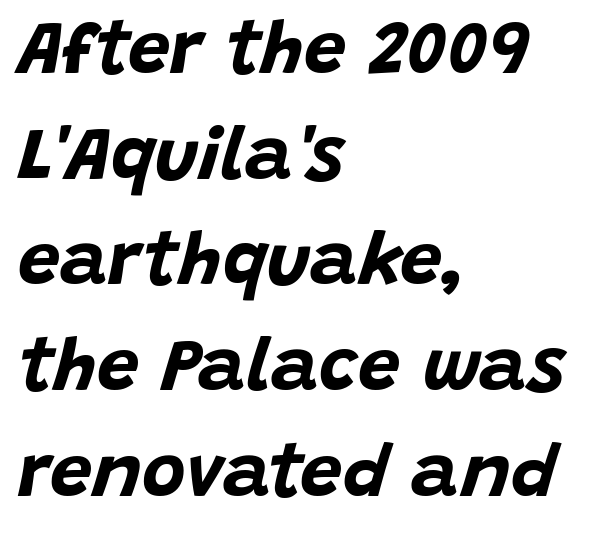
Q: Is the text bold? A: Yes.
Q: Is the text italic (slanted)? A: Yes, it leans right by about 15 degrees.
Q: Is the text underlined? A: No.
Q: How is the paragraph aligned? A: Left-aligned.
Q: Is the spacing between letters normal or unusually wide? A: Normal.
Q: Is the spacing between lines tight, normal or loose? A: Normal.
Q: Width (condensed, normal, or wide)? A: Normal.
Q: Stroke contrast? A: Low.
Q: x-height? A: Large.
Q: Monospaced? A: No.
